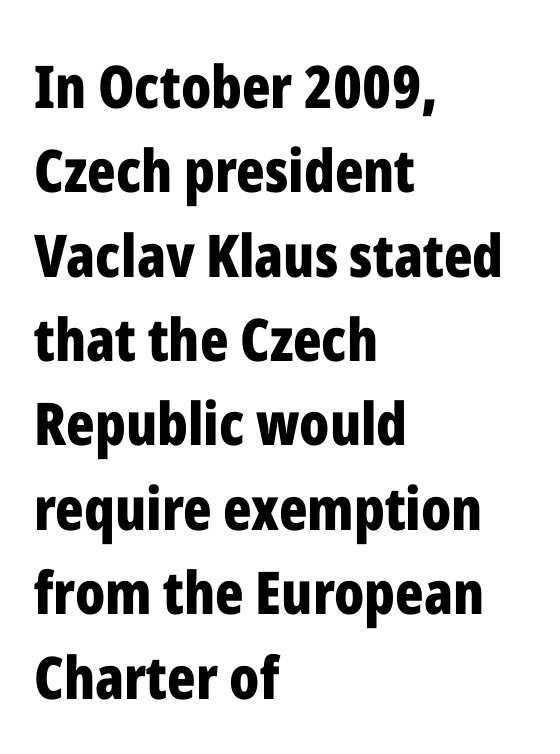
Any mark beneath the type? The region is blank. Varying glyph widths throughout — classic text-font behaviour. The type sits square on the baseline with zero lean. Interline gaps are of average width in this sample. The letterforms sit shoulder to shoulder at normal distance. Letterform terminals end flat and unadorned throughout the passage.
